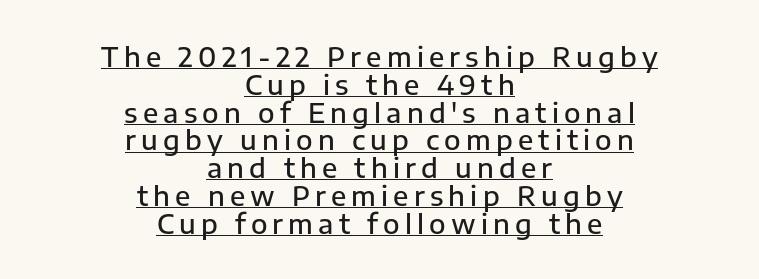
{"italic": "no", "bold": "semi", "underline": "yes", "align": "center", "line_spacing": "tight", "line_spacing_ratio": 1.03, "glyph_px": 27}
